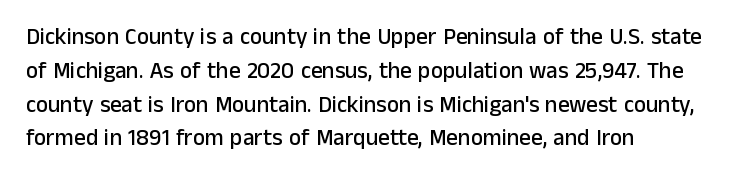
The image shows 23 px text type, upright; set left-aligned, normal line spacing (1.47x), normal letter spacing, not underlined.
